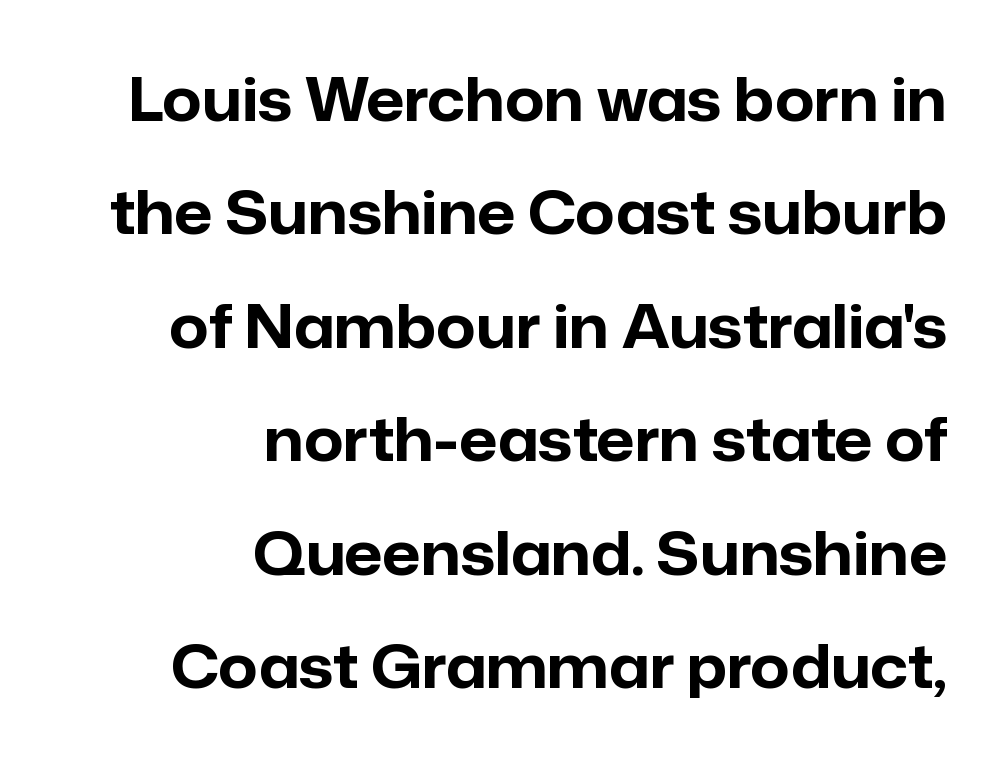
{"serif": "no", "italic": "no", "bold": "yes", "weight": "bold", "width": "normal", "stroke_contrast": "low", "x_height": "medium", "monospaced": "no", "underline": "no", "align": "right", "line_spacing_ratio": 1.89, "letter_spacing": "normal", "letter_spacing_em": 0.0, "glyph_px": 60}
